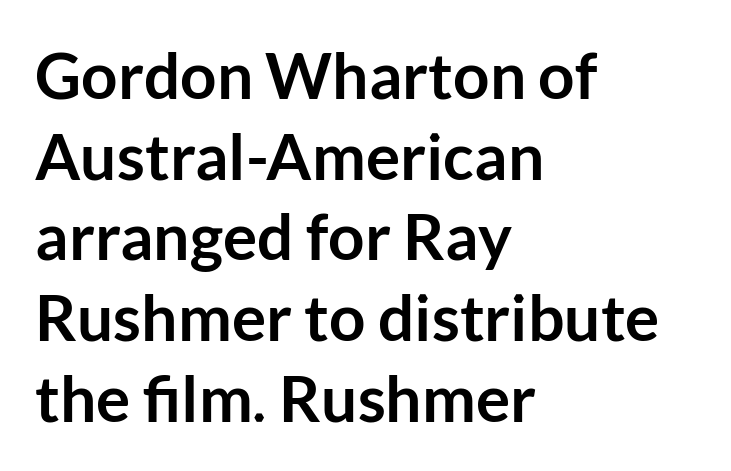
Q: Is the text bold? A: Yes.
Q: Is the text italic (slanted)? A: No, it is upright.
Q: Is the typeface a serif or a sans-serif typeface? A: Sans-serif.
Q: Is the text underlined? A: No.
Q: How is the paragraph aligned? A: Left-aligned.
Q: Is the spacing between letters normal or unusually wide? A: Normal.
Q: Is the spacing between lines tight, normal or loose? A: Normal.
Q: Width (condensed, normal, or wide)? A: Normal.
Q: Stroke contrast? A: Low.
Q: x-height? A: Medium.
Q: Monospaced? A: No.
